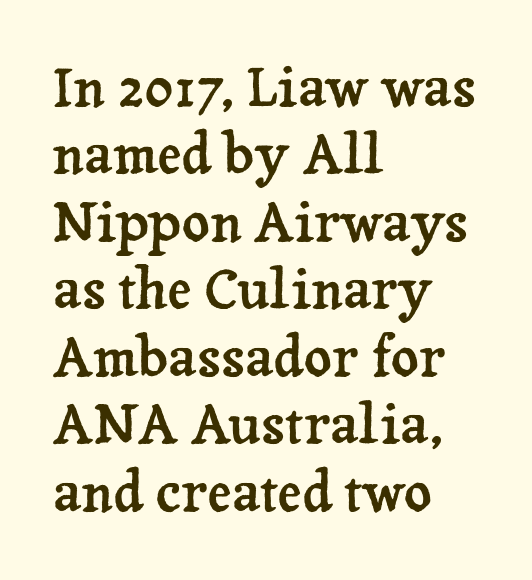
{"serif": "yes", "italic": "no", "width": "normal", "stroke_contrast": "low", "x_height": "medium", "monospaced": "no", "underline": "no", "align": "left", "line_spacing": "normal", "line_spacing_ratio": 1.25, "letter_spacing": "normal", "letter_spacing_em": 0.0, "glyph_px": 54}
